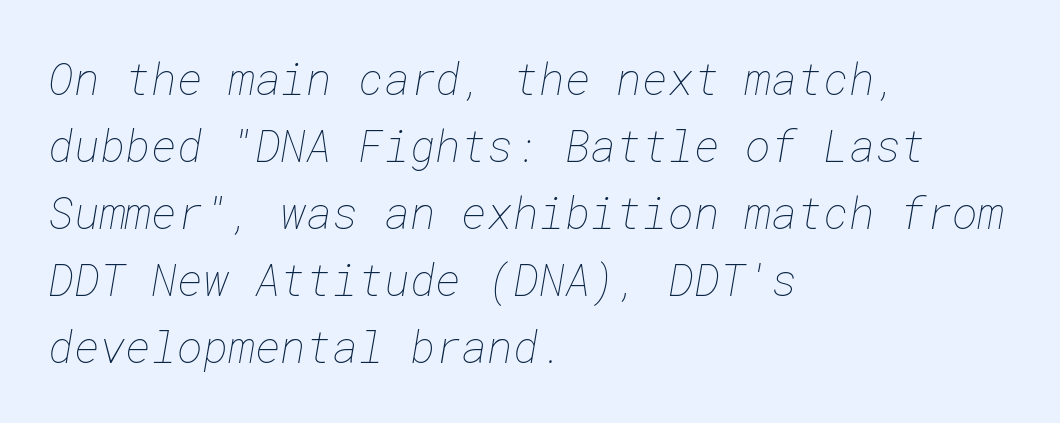
Q: Is the text bold? A: No.
Q: Is the text underlined? A: No.
Q: How is the paragraph aligned? A: Left-aligned.
Q: Is the spacing between letters normal or unusually wide? A: Normal.
Q: Is the spacing between lines tight, normal or loose? A: Normal.
Q: Width (condensed, normal, or wide)? A: Normal.
Q: Stroke contrast? A: Low.
Q: x-height? A: Medium.
